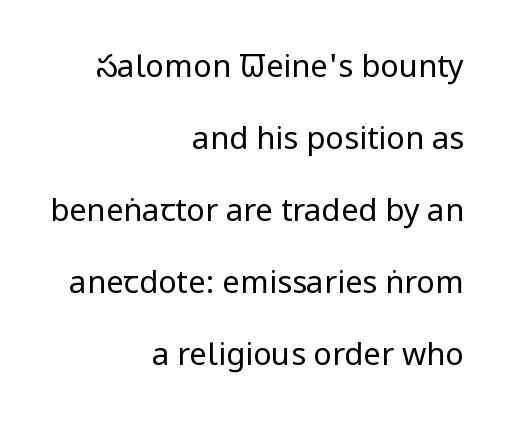
A roman cut, with each character standing at attention. Notice how the passage keeps a crisp vertical edge on the right only. No letter is thick-stroked: the sample isn't bold. There is no visible air inserted between adjacent glyphs. Descender tails drop into unmarked territory.
